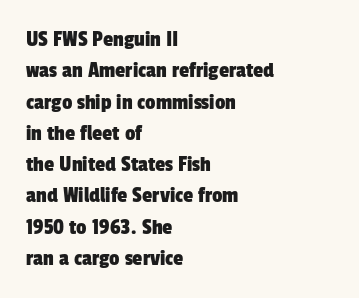
Students, note that the glyphs here touch the page at normal intervals. Rule under the text: the space is simply empty. Summary of vertical rhythm: regular, with standard interline spacing. Horizontally, the lines are justified to the leading edge only.
